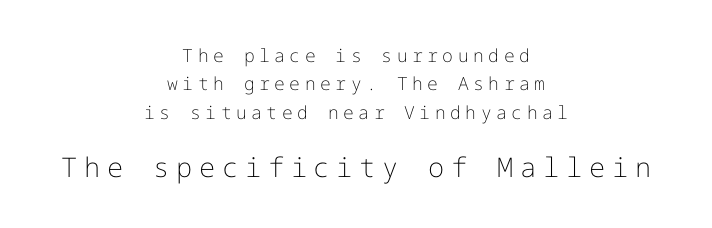
The image shows 27 px text type, upright; set centered, normal line spacing (1.57x), unusually wide letter spacing (+0.25 em), not underlined; the second (bottom) block is 1.5x larger.
